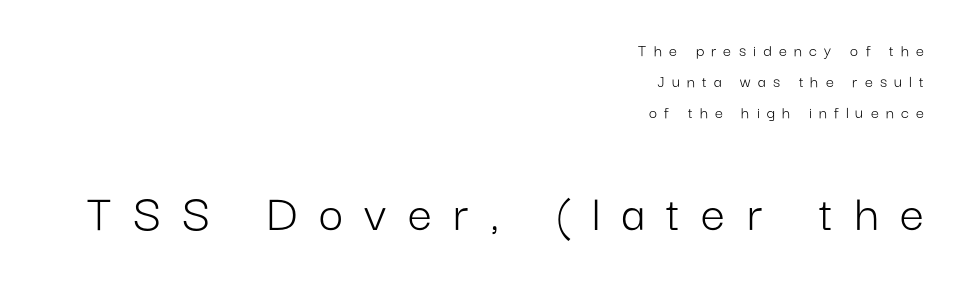
Does the lettering tilt? It doesn't — this is upright. Observe the wide spacing: letters keep a clear distance from each other. This sample has the flowing, uneven cadence of proportional lettering. Whoever set this made the second block the dominant, larger element.
